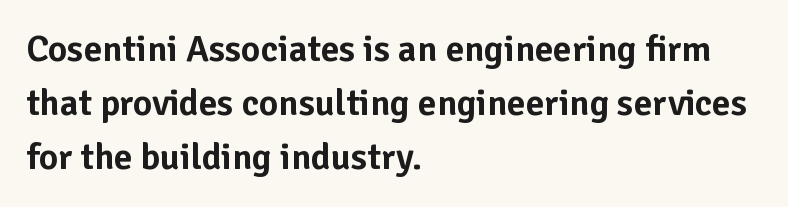
Q: Is the text italic (slanted)? A: No, it is upright.
Q: Is the typeface a serif or a sans-serif typeface? A: Sans-serif.
Q: Is the text underlined? A: No.
Q: How is the paragraph aligned? A: Left-aligned.
Q: Is the spacing between letters normal or unusually wide? A: Normal.
Q: Is the spacing between lines tight, normal or loose? A: Normal.
Q: Width (condensed, normal, or wide)? A: Normal.
Q: Stroke contrast? A: Low.
Q: x-height? A: Medium.
Q: Monospaced? A: No.
